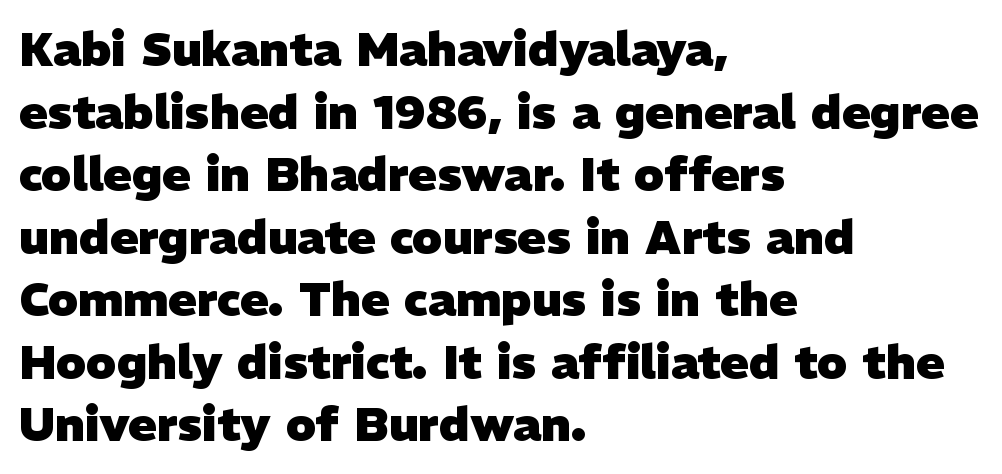
The image shows 47 px heavy sans-serif type; set left-aligned, normal line spacing (1.33x), normal letter spacing, not underlined; low stroke contrast and a medium x-height.
